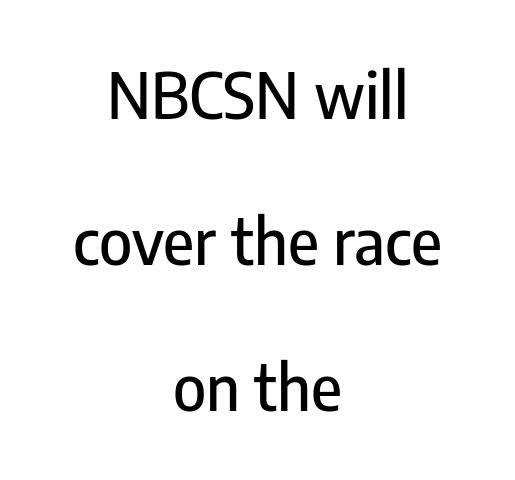
Q: Is the text italic (slanted)? A: No, it is upright.
Q: Is the typeface a serif or a sans-serif typeface? A: Sans-serif.
Q: Is the text underlined? A: No.
Q: How is the paragraph aligned? A: Centered.
Q: Is the spacing between letters normal or unusually wide? A: Normal.
Q: Is the spacing between lines tight, normal or loose? A: Loose.
Q: Width (condensed, normal, or wide)? A: Condensed.
Q: Stroke contrast? A: Low.
Q: x-height? A: Medium.
Q: Monospaced? A: No.
